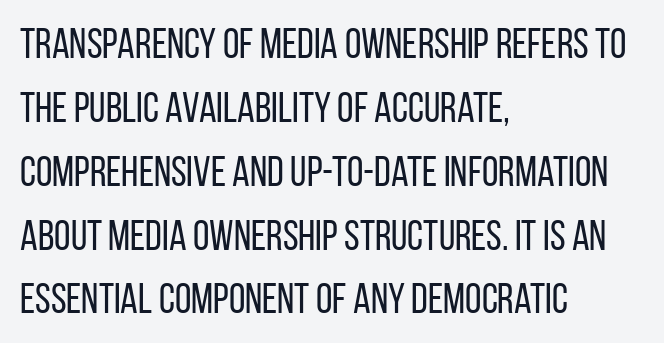
The rag falls on the right side of this text block. The specimen omits any rule beneath the text block's lines. Each letter keeps its own natural width here, so spacing adapts to shape. The face used here is a sans, in the tradition of grotesques and geometrics.
